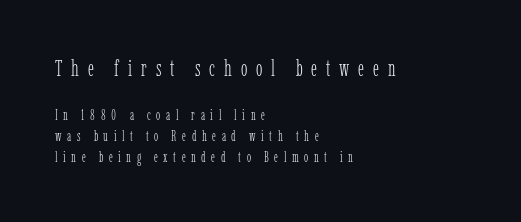
Heft: none added — not bold. A typesetter would call this leading conventional body-copy spacing. Unmarked baselines from the first word to the last. The paragraph shown leans on its left margin. The axis of the letterforms is exactly vertical. The upper block of text is set noticeably larger than the block beneath it.
